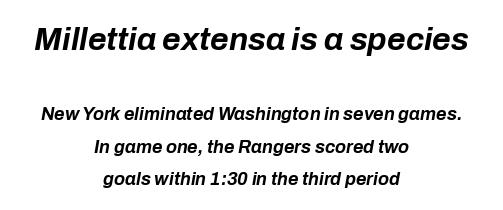
The image shows 32 px bold type, italic (leaning right); set centered, line spacing 1.8x, normal letter spacing, not underlined; the first (top) block is 1.78x larger; low stroke contrast and a medium x-height.
